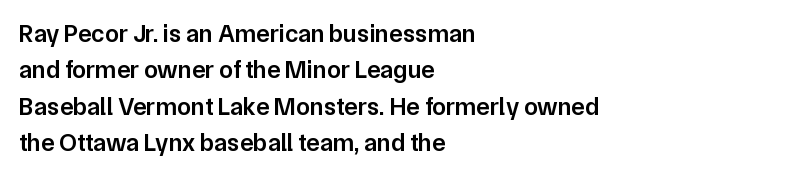
Q: Is the text bold? A: Semi-bold.
Q: Is the text italic (slanted)? A: No, it is upright.
Q: Is the text underlined? A: No.
Q: How is the paragraph aligned? A: Left-aligned.
Q: Is the spacing between letters normal or unusually wide? A: Normal.
Q: Is the spacing between lines tight, normal or loose? A: Normal.
